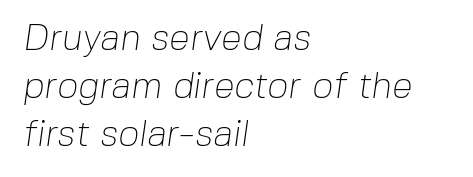
The image shows 37 px thin sans-serif type; set left-aligned, normal line spacing (1.3x), normal letter spacing, not underlined; low stroke contrast and a medium x-height.
